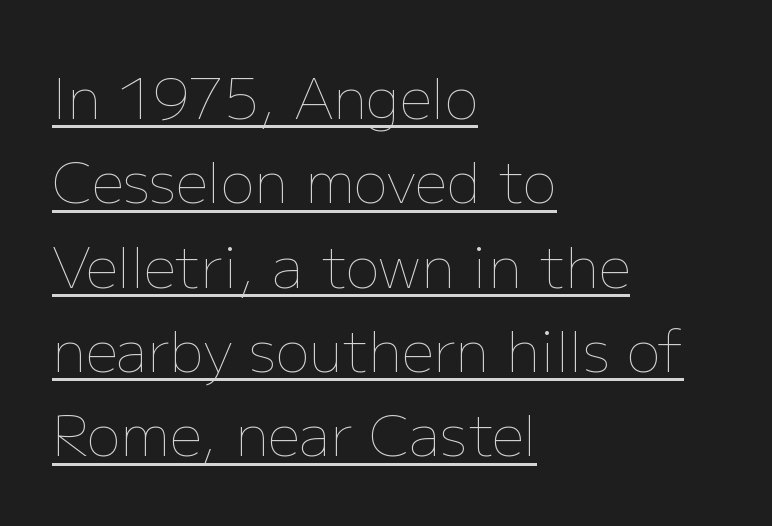
The image shows 57 px thin type, upright; set left-aligned, normal line spacing (1.48x), normal letter spacing, underlined; low stroke contrast and a medium x-height.
